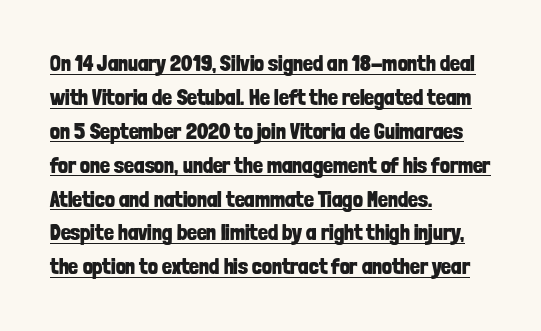
The image shows 22 px bold type, upright; set left-aligned, normal line spacing (1.54x), normal letter spacing, underlined.
